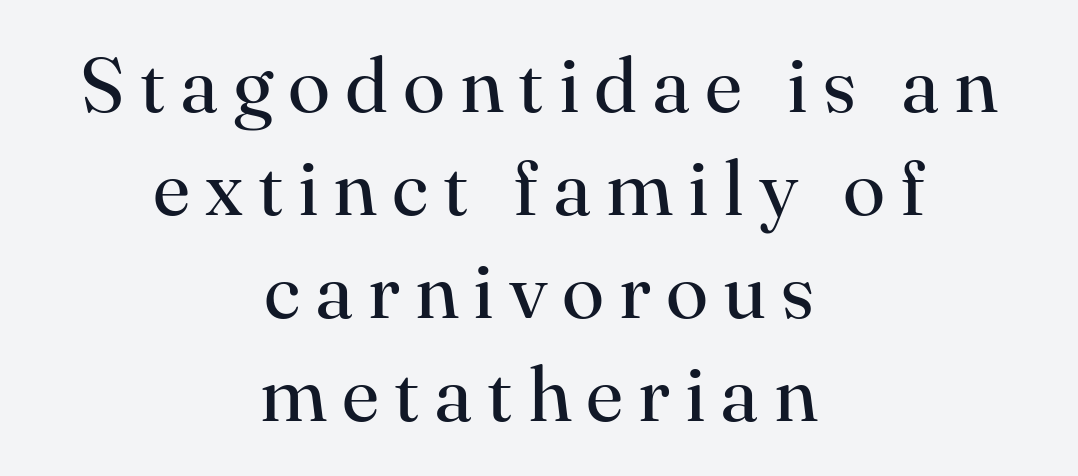
The image shows 78 px regular-weight serif type, upright; set centered, normal line spacing (1.32x), not underlined; high stroke contrast and a small x-height.
